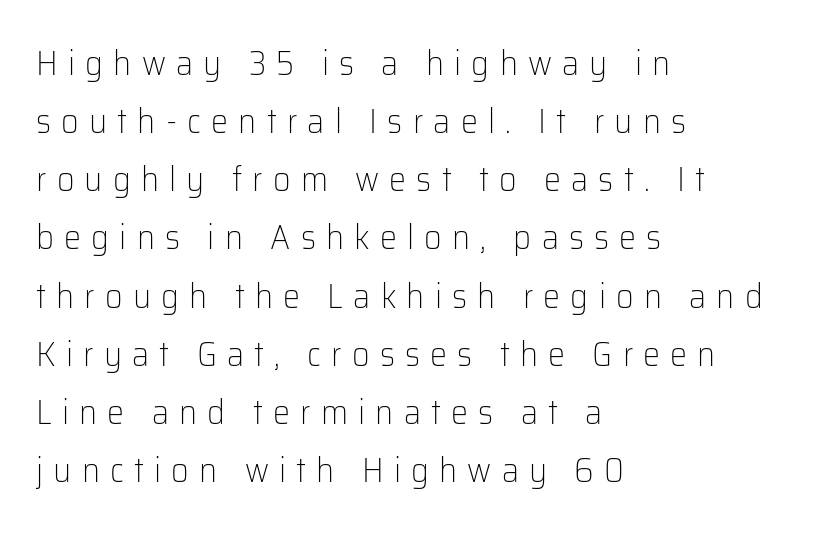
Q: Is the text bold? A: No.
Q: Is the text italic (slanted)? A: No, it is upright.
Q: Is the typeface a serif or a sans-serif typeface? A: Sans-serif.
Q: Is the text underlined? A: No.
Q: How is the paragraph aligned? A: Left-aligned.
Q: Is the spacing between letters normal or unusually wide? A: Unusually wide.
Q: Width (condensed, normal, or wide)? A: Normal.
Q: Stroke contrast? A: Low.
Q: x-height? A: Medium.
Q: Monospaced? A: No.
